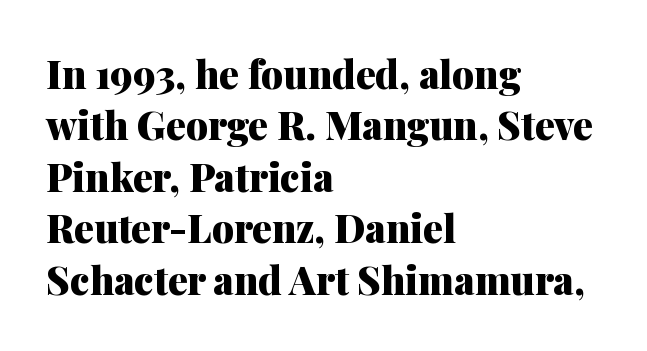
Q: Is the text bold? A: Yes.
Q: Is the text italic (slanted)? A: No, it is upright.
Q: Is the typeface a serif or a sans-serif typeface? A: Serif.
Q: Is the text underlined? A: No.
Q: How is the paragraph aligned? A: Left-aligned.
Q: Is the spacing between letters normal or unusually wide? A: Normal.
Q: Is the spacing between lines tight, normal or loose? A: Normal.
Q: Width (condensed, normal, or wide)? A: Normal.
Q: Stroke contrast? A: Medium.
Q: x-height? A: Medium.
Q: Monospaced? A: No.
